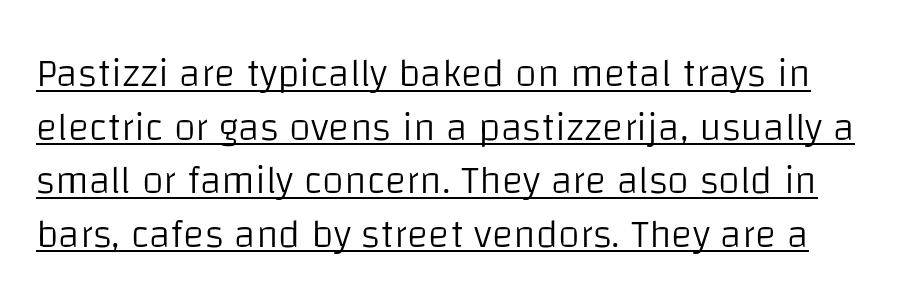
{"serif": "no", "italic": "no", "bold": "no", "weight": "light", "width": "normal", "stroke_contrast": "low", "x_height": "large", "monospaced": "no", "underline": "yes", "line_spacing": "normal", "line_spacing_ratio": 1.34, "letter_spacing": "normal", "letter_spacing_em": 0.0, "glyph_px": 40}
